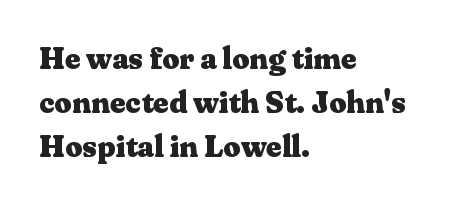
Q: Is the text bold? A: Yes.
Q: Is the text italic (slanted)? A: No, it is upright.
Q: Is the typeface a serif or a sans-serif typeface? A: Serif.
Q: Is the text underlined? A: No.
Q: How is the paragraph aligned? A: Left-aligned.
Q: Is the spacing between letters normal or unusually wide? A: Normal.
Q: Is the spacing between lines tight, normal or loose? A: Normal.
Q: Width (condensed, normal, or wide)? A: Wide.
Q: Stroke contrast? A: Medium.
Q: x-height? A: Medium.
Q: Monospaced? A: No.
